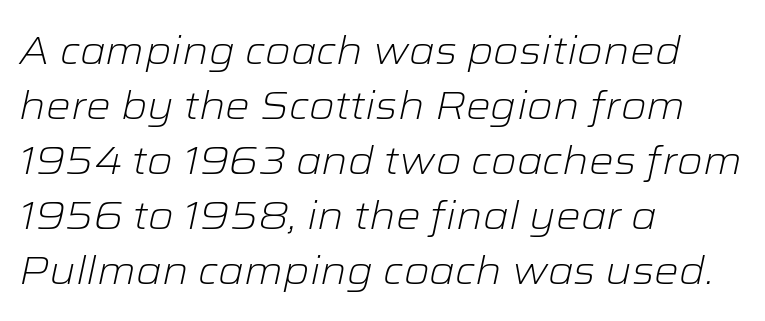
The image shows 39 px light, wide type, italic (leaning right); set left-aligned, normal line spacing (1.41x), normal letter spacing, not underlined; low stroke contrast and a medium x-height.
